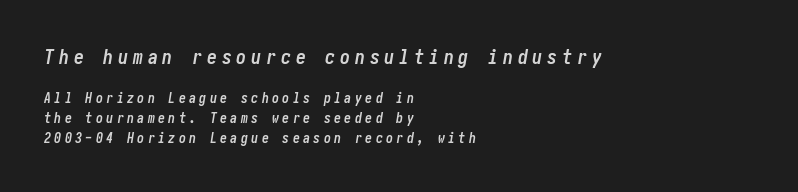
{"italic": "yes", "lean": "right", "slant_degrees": 10, "bold": "yes", "underline": "no", "align": "left", "line_spacing": "normal", "line_spacing_ratio": 1.44, "letter_spacing": "wide", "letter_spacing_em": 0.24, "larger_block": "first", "size_ratio": 1.43, "glyph_px": 20}
